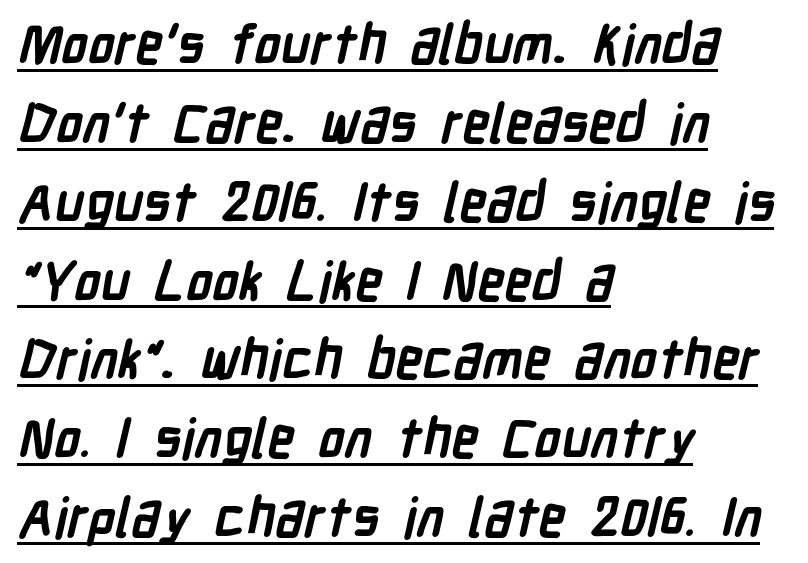
Q: Is the text bold? A: Yes.
Q: Is the typeface a serif or a sans-serif typeface? A: Sans-serif.
Q: Is the text underlined? A: Yes.
Q: How is the paragraph aligned? A: Left-aligned.
Q: Is the spacing between letters normal or unusually wide? A: Normal.
Q: Is the spacing between lines tight, normal or loose? A: Normal.
Q: Width (condensed, normal, or wide)? A: Condensed.
Q: Stroke contrast? A: Low.
Q: x-height? A: Medium.
Q: Monospaced? A: No.
